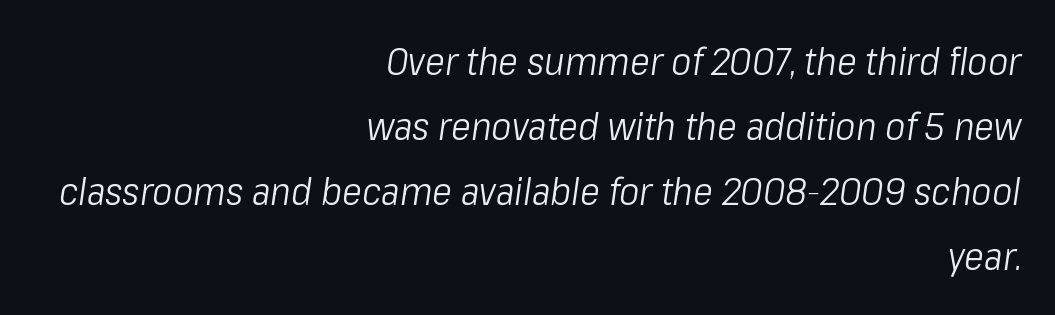
The image shows 38 px light, condensed type, italic (leaning right); set right-aligned, line spacing 1.71x, normal letter spacing, not underlined; low stroke contrast and a medium x-height.
